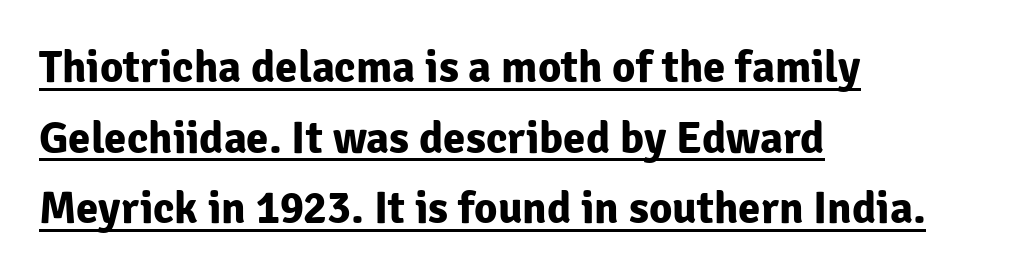
Q: Is the text bold? A: Yes.
Q: Is the text italic (slanted)? A: No, it is upright.
Q: Is the typeface a serif or a sans-serif typeface? A: Sans-serif.
Q: Is the text underlined? A: Yes.
Q: How is the paragraph aligned? A: Left-aligned.
Q: Is the spacing between letters normal or unusually wide? A: Normal.
Q: Is the spacing between lines tight, normal or loose? A: Normal.
Q: Width (condensed, normal, or wide)? A: Normal.
Q: Stroke contrast? A: Low.
Q: x-height? A: Medium.
Q: Monospaced? A: No.
